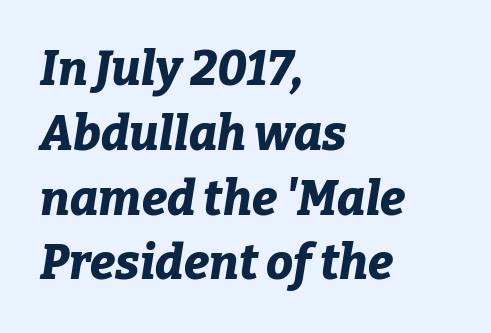
Q: Is the text bold? A: Yes.
Q: Is the text italic (slanted)? A: Yes, it leans right by about 9 degrees.
Q: Is the text underlined? A: No.
Q: How is the paragraph aligned? A: Left-aligned.
Q: Is the spacing between letters normal or unusually wide? A: Normal.
Q: Is the spacing between lines tight, normal or loose? A: Normal.
Q: Width (condensed, normal, or wide)? A: Normal.
Q: Stroke contrast? A: Low.
Q: x-height? A: Medium.
Q: Monospaced? A: No.
